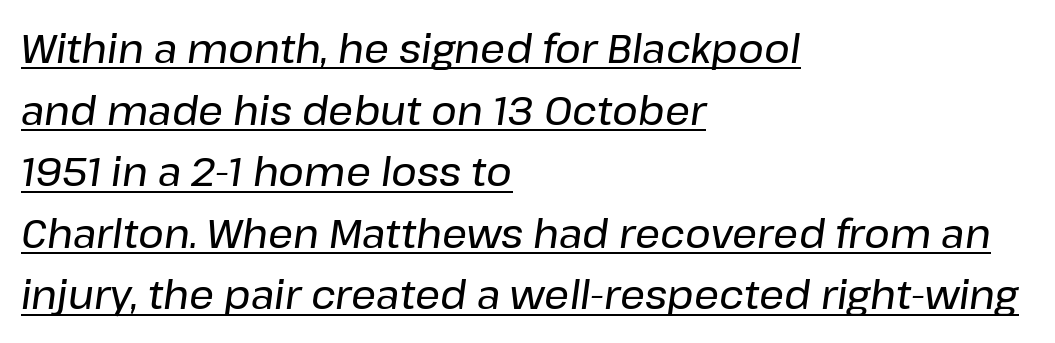
Vertically, the passage feels balanced, rows spaced as you'd expect. Has an underline been added? It has. Quick note: italic. Line starts are locked; line ends wander.
